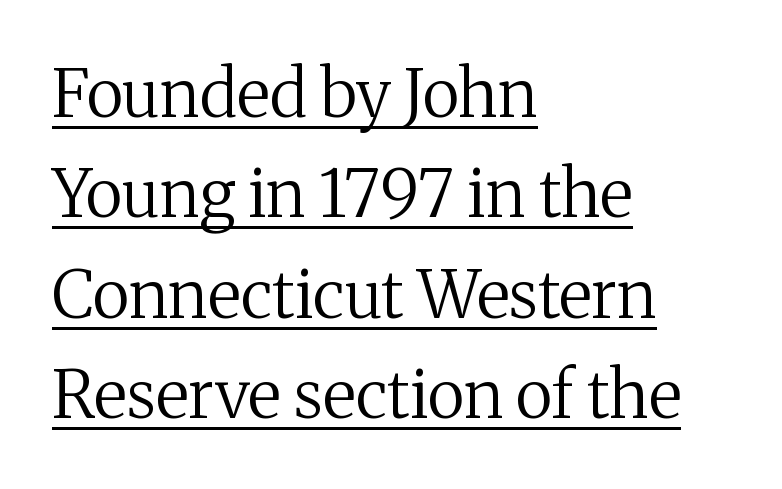
Q: Is the text bold? A: No.
Q: Is the text italic (slanted)? A: No, it is upright.
Q: Is the typeface a serif or a sans-serif typeface? A: Serif.
Q: Is the text underlined? A: Yes.
Q: How is the paragraph aligned? A: Left-aligned.
Q: Is the spacing between letters normal or unusually wide? A: Normal.
Q: Is the spacing between lines tight, normal or loose? A: Normal.
Q: Width (condensed, normal, or wide)? A: Normal.
Q: Stroke contrast? A: Medium.
Q: x-height? A: Medium.
Q: Monospaced? A: No.
